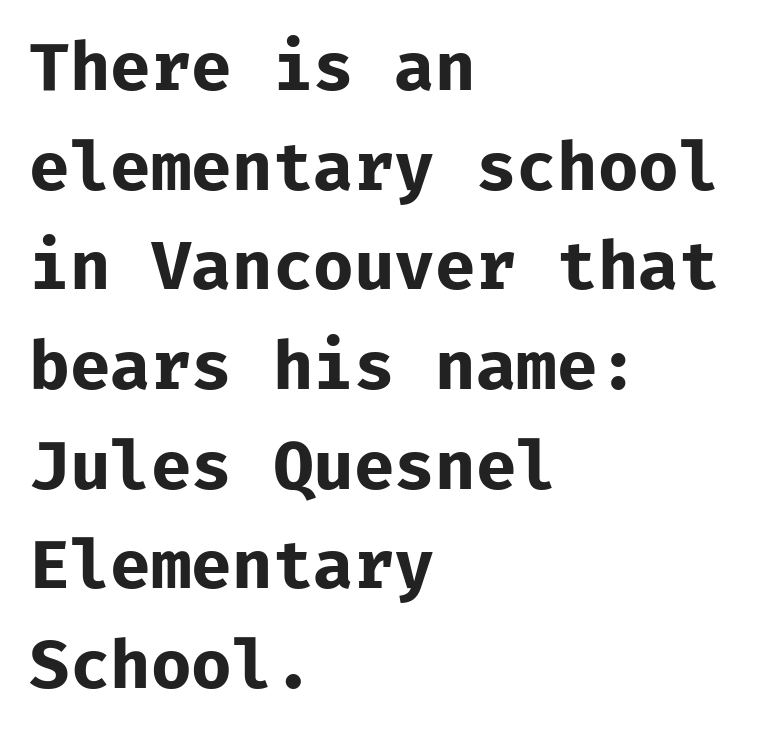
{"serif": "no", "italic": "no", "bold": "yes", "weight": "bold", "width": "normal", "stroke_contrast": "low", "x_height": "medium", "underline": "no", "align": "left", "line_spacing": "normal", "line_spacing_ratio": 1.51, "letter_spacing": "normal", "letter_spacing_em": 0.0, "glyph_px": 66}
